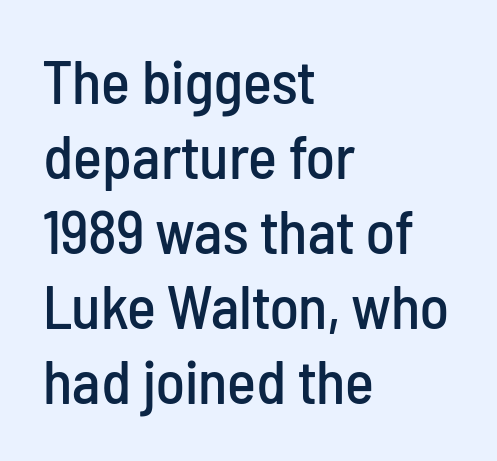
Q: Is the text italic (slanted)? A: No, it is upright.
Q: Is the typeface a serif or a sans-serif typeface? A: Sans-serif.
Q: Is the text underlined? A: No.
Q: How is the paragraph aligned? A: Left-aligned.
Q: Is the spacing between letters normal or unusually wide? A: Normal.
Q: Width (condensed, normal, or wide)? A: Condensed.
Q: Stroke contrast? A: Low.
Q: x-height? A: Medium.
Q: Monospaced? A: No.
